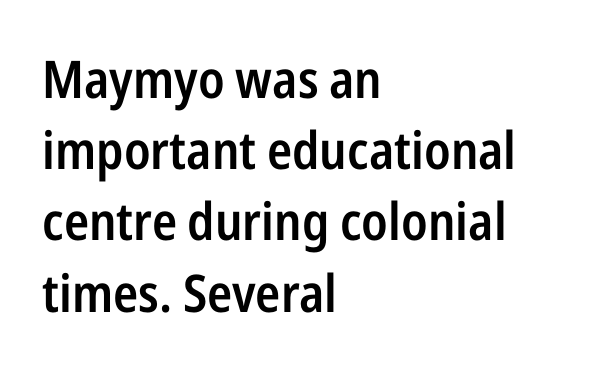
The image shows 52 px semibold, condensed sans-serif type, upright; set left-aligned, normal line spacing (1.37x), normal letter spacing, not underlined; low stroke contrast and a medium x-height.
